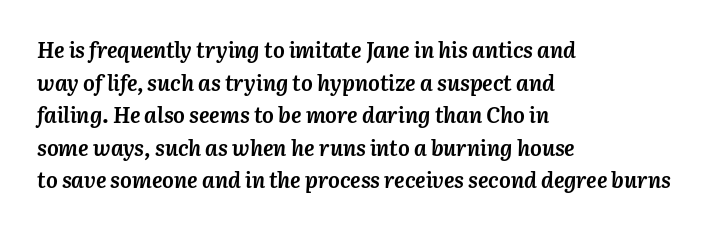
The image shows 22 px bold type, italic (leaning right); set left-aligned, normal line spacing (1.48x), normal letter spacing, not underlined.
